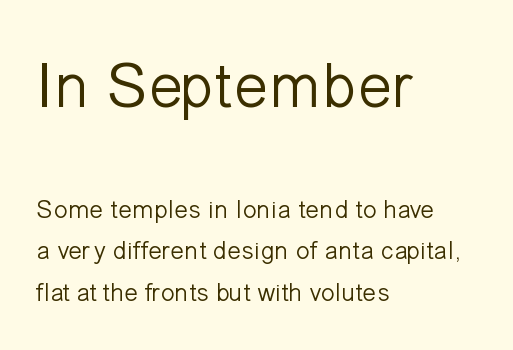
The image shows 64 px light sans-serif type, upright; set left-aligned, normal line spacing (1.59x), normal letter spacing, not underlined; the first (top) block is 2.46x larger; low stroke contrast and a medium x-height.
